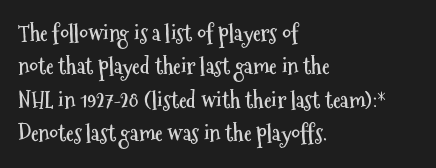
The image shows 22 px bold type, upright; set left-aligned, normal line spacing (1.52x), normal letter spacing, not underlined.
